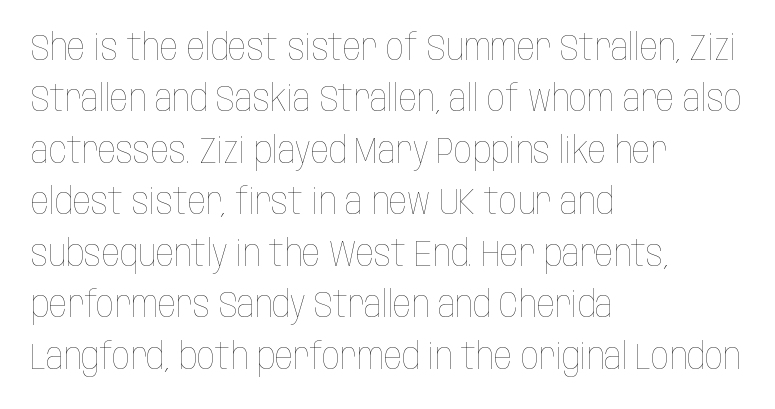
Q: Is the text bold? A: No.
Q: Is the text italic (slanted)? A: No, it is upright.
Q: Is the text underlined? A: No.
Q: How is the paragraph aligned? A: Left-aligned.
Q: Is the spacing between letters normal or unusually wide? A: Normal.
Q: Is the spacing between lines tight, normal or loose? A: Normal.
Q: Width (condensed, normal, or wide)? A: Condensed.
Q: Stroke contrast? A: Low.
Q: x-height? A: Large.
Q: Monospaced? A: No.
